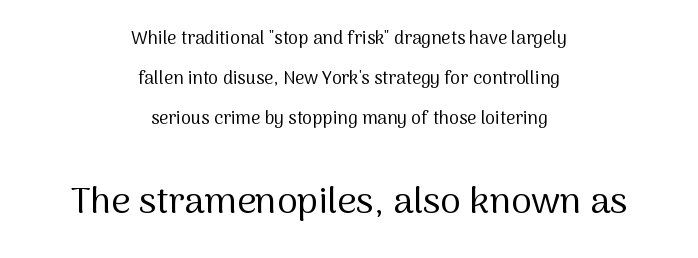
Q: Is the text bold? A: No.
Q: Is the text italic (slanted)? A: No, it is upright.
Q: Is the typeface a serif or a sans-serif typeface? A: Sans-serif.
Q: Is the text underlined? A: No.
Q: How is the paragraph aligned? A: Centered.
Q: Is the spacing between letters normal or unusually wide? A: Normal.
Q: Is the spacing between lines tight, normal or loose? A: Loose.
Q: Which block of text is set in a larger size, the first (top) or the second (bottom)? A: The second (bottom) one.
Q: Width (condensed, normal, or wide)? A: Normal.
Q: Stroke contrast? A: Medium.
Q: x-height? A: Medium.
Q: Monospaced? A: No.
